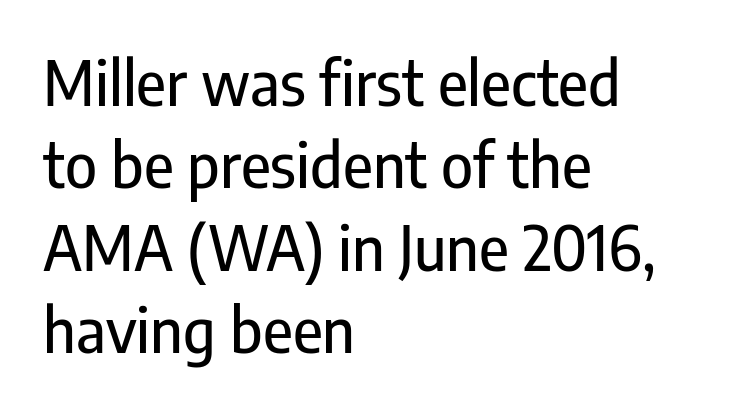
Think of a printed novel: that variable character pitch is what you see here. Look at the bottom of the vertical strokes: they stop flat, with no serifs. You could call the tracking neutral — neither tight nor loose. This sample uses an upright cut, with every glyph sitting square on the baseline. No word sits above an underline. The rows are spaced the way most documents space them.
